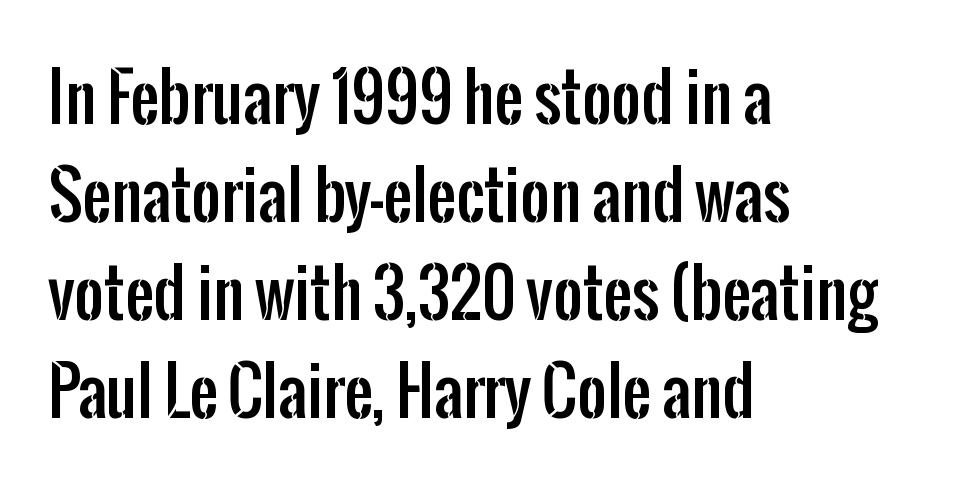
Letter spacing: default. The font family rendered here belongs to the sans-serif group. These lines are rendered in a variable-pitch font. Horizontally, the lines are justified to the leading edge only.
